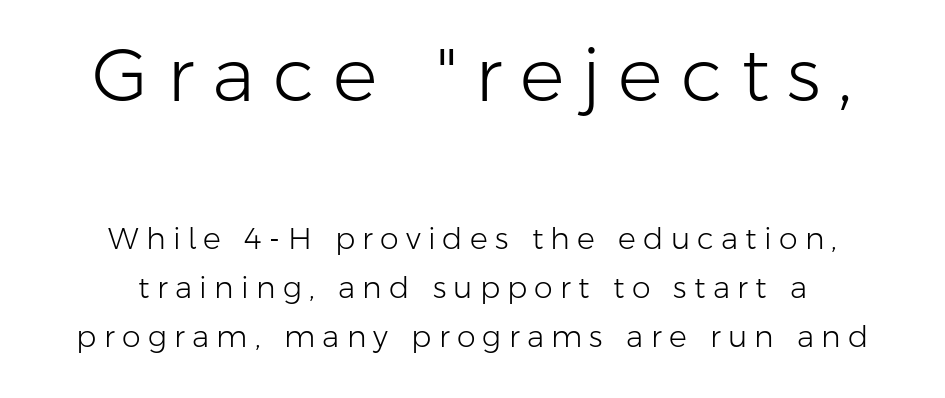
The image shows 75 px light sans-serif type, upright; set normal line spacing (1.62x), unusually wide letter spacing (+0.24 em), not underlined; the first (top) block is 2.5x larger; low stroke contrast and a medium x-height.
